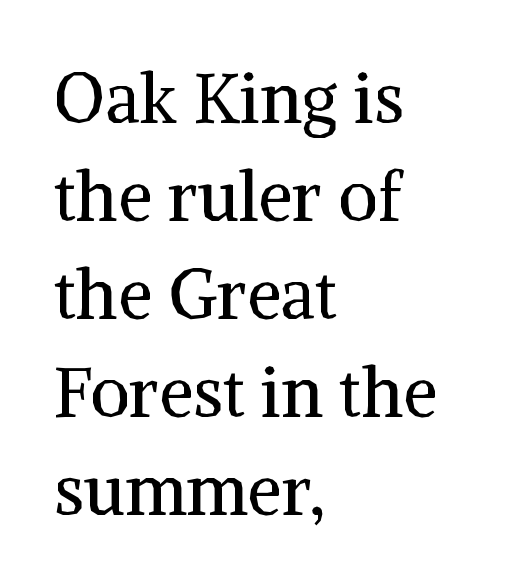
{"serif": "yes", "italic": "no", "bold": "no", "weight": "regular", "width": "normal", "stroke_contrast": "medium", "x_height": "medium", "monospaced": "no", "underline": "no", "align": "left", "line_spacing": "normal", "line_spacing_ratio": 1.42, "letter_spacing": "normal", "letter_spacing_em": 0.0, "glyph_px": 69}
